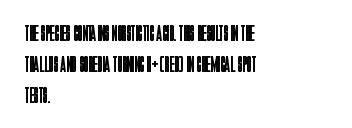
The image shows 22 px text type, upright; set left-aligned, normal line spacing (1.4x), normal letter spacing, not underlined.
